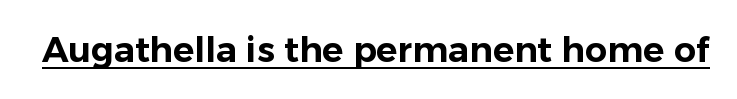
Examine the stroke ends and you'll find no serifs. Notice how the stems are strictly vertical — no italics here. You could not count columns in this text — the font is proportionally spaced. Observe the ordinary spacing: letters are neighbours, not strangers. The specimen includes a rule beneath the text block's lines.
